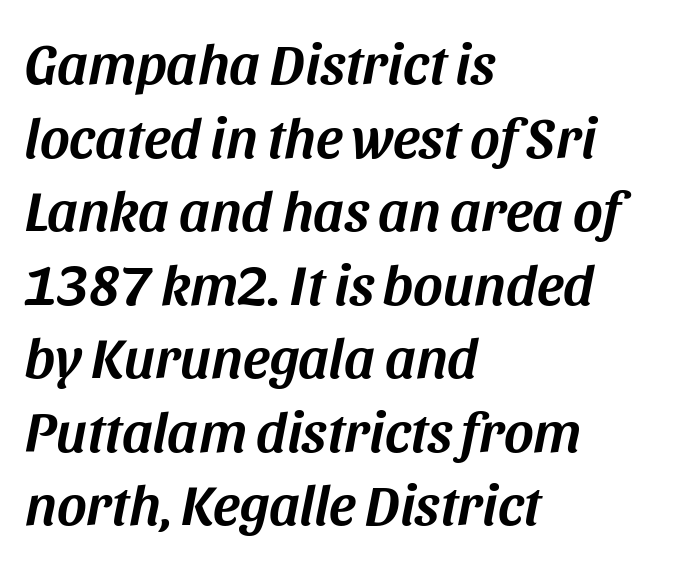
The image shows 57 px text type, italic (leaning right); set left-aligned, normal line spacing (1.29x), normal letter spacing, not underlined; medium stroke contrast and a large x-height.
